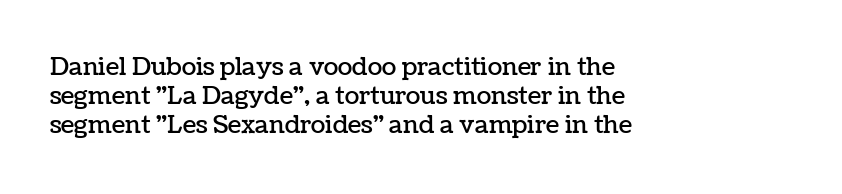
Q: Is the text italic (slanted)? A: No, it is upright.
Q: Is the text underlined? A: No.
Q: How is the paragraph aligned? A: Left-aligned.
Q: Is the spacing between letters normal or unusually wide? A: Normal.
